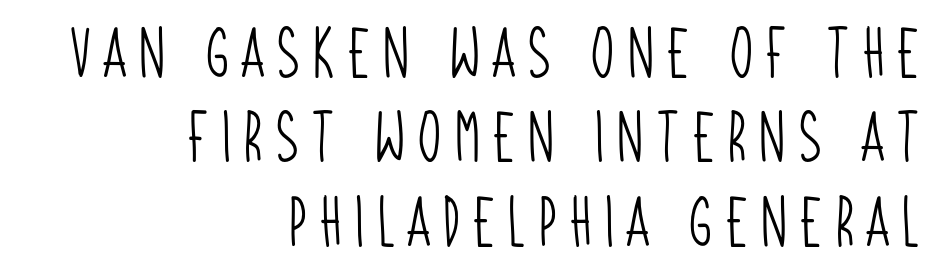
Q: Is the text bold? A: No.
Q: Is the typeface a serif or a sans-serif typeface? A: Sans-serif.
Q: Is the text underlined? A: No.
Q: How is the paragraph aligned? A: Right-aligned.
Q: Is the spacing between letters normal or unusually wide? A: Unusually wide.
Q: Is the spacing between lines tight, normal or loose? A: Normal.
Q: Width (condensed, normal, or wide)? A: Condensed.
Q: Stroke contrast? A: Low.
Q: x-height? A: Large.
Q: Monospaced? A: No.
